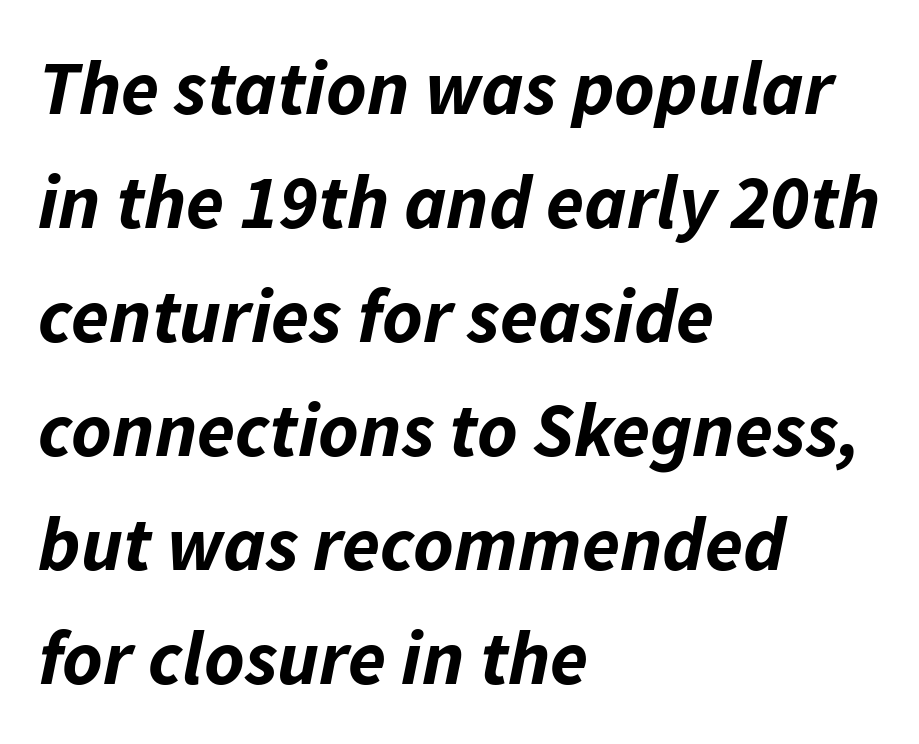
Q: Is the text bold? A: Yes.
Q: Is the text italic (slanted)? A: Yes, it leans right by about 11 degrees.
Q: Is the text underlined? A: No.
Q: How is the paragraph aligned? A: Left-aligned.
Q: Is the spacing between letters normal or unusually wide? A: Normal.
Q: Is the spacing between lines tight, normal or loose? A: Normal.
Q: Width (condensed, normal, or wide)? A: Normal.
Q: Stroke contrast? A: Low.
Q: x-height? A: Medium.
Q: Monospaced? A: No.
